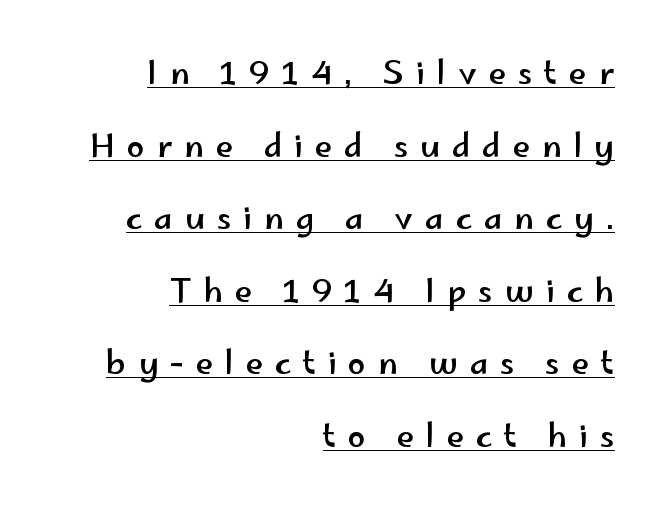
Q: Is the text italic (slanted)? A: No, it is upright.
Q: Is the typeface a serif or a sans-serif typeface? A: Sans-serif.
Q: Is the text underlined? A: Yes.
Q: How is the paragraph aligned? A: Right-aligned.
Q: Is the spacing between letters normal or unusually wide? A: Unusually wide.
Q: Is the spacing between lines tight, normal or loose? A: Loose.
Q: Width (condensed, normal, or wide)? A: Wide.
Q: Stroke contrast? A: Low.
Q: x-height? A: Small.
Q: Monospaced? A: No.
